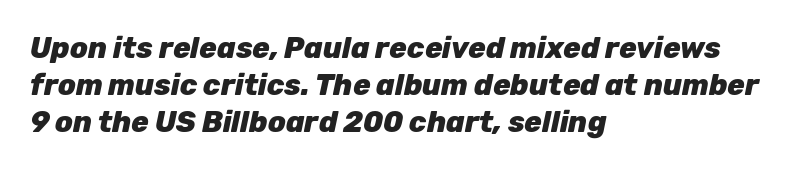
These lines are rendered in a variable-pitch font. Nothing unusual about the tracking: characters are spaced as the font intends. Compared with a centered layout, this one pins lines to the left instead. The passage shown is emphatically bold.
